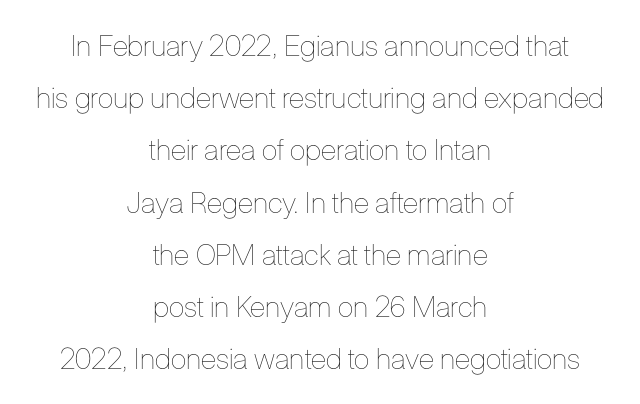
No word sits above an underline. The type sits square on the baseline with zero lean. The cut favours lightness, reaching ordinary text weight at its darkest. The passage shown is typed in a proportional face where columns would drift. The lines are quadded center. A typesetter would call this zero additional tracking.
